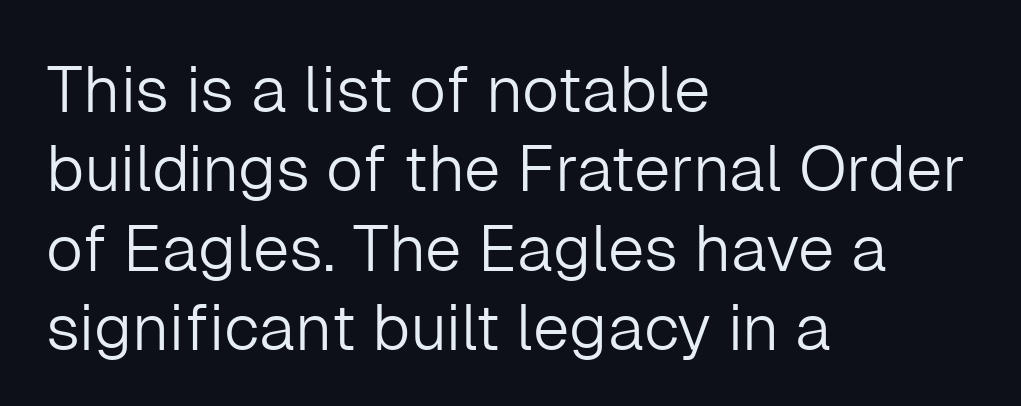
The image shows 65 px light sans-serif type, upright; set left-aligned, line spacing 1.22x, normal letter spacing, not underlined; low stroke contrast and a medium x-height.
